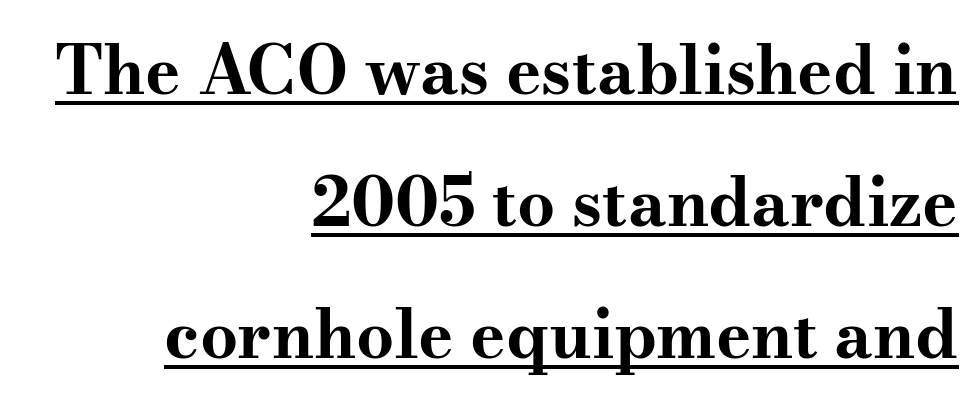
The image shows 67 px bold, wide serif type, upright; set right-aligned, loose line spacing (1.97x), normal letter spacing, underlined; medium stroke contrast and a small x-height.
